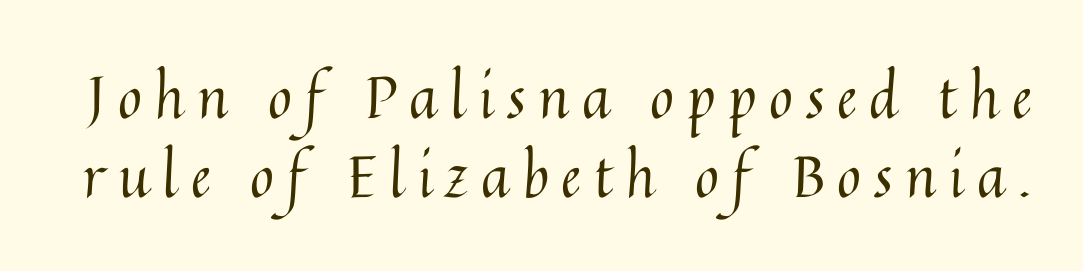
Q: Is the text bold? A: No.
Q: Is the text italic (slanted)? A: Yes.
Q: Is the text underlined? A: No.
Q: Is the spacing between letters normal or unusually wide? A: Unusually wide.
Q: Is the spacing between lines tight, normal or loose? A: Normal.
Q: Width (condensed, normal, or wide)? A: Normal.
Q: Stroke contrast? A: Medium.
Q: x-height? A: Medium.
Q: Monospaced? A: No.
